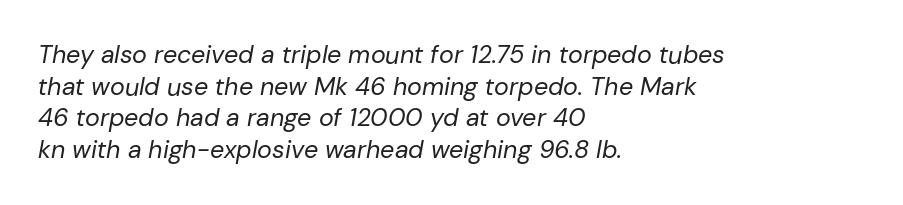
{"italic": "yes", "lean": "right", "slant_degrees": 10, "bold": "no", "underline": "no", "align": "left", "line_spacing": "normal", "line_spacing_ratio": 1.27, "letter_spacing": "normal", "letter_spacing_em": 0.0, "glyph_px": 25}
